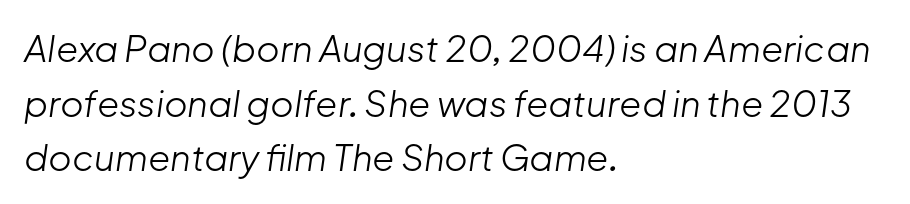
The image shows 36 px light type, italic (leaning right); set left-aligned, normal line spacing (1.52x), normal letter spacing, not underlined; low stroke contrast and a medium x-height.
